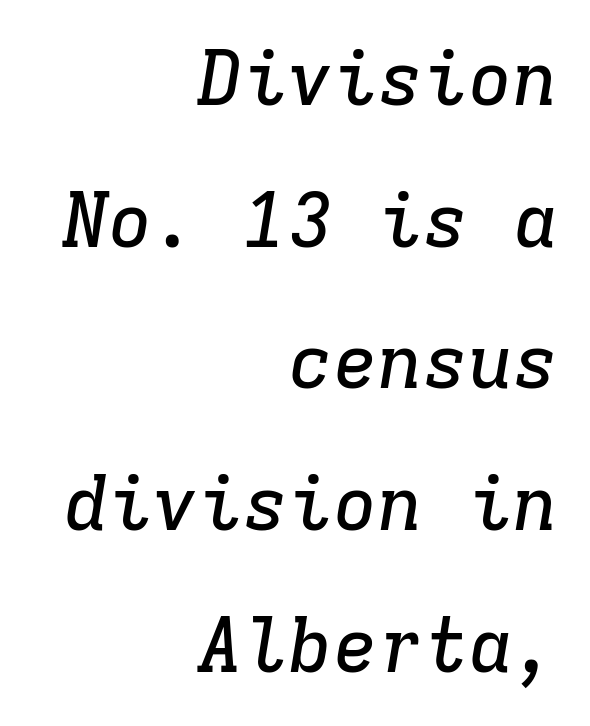
{"serif": "yes", "italic": "yes", "lean": "right", "slant_degrees": 9, "width": "normal", "stroke_contrast": "low", "x_height": "medium", "monospaced": "yes", "underline": "no", "align": "right", "line_spacing_ratio": 1.89, "letter_spacing": "normal", "letter_spacing_em": 0.0, "glyph_px": 75}
